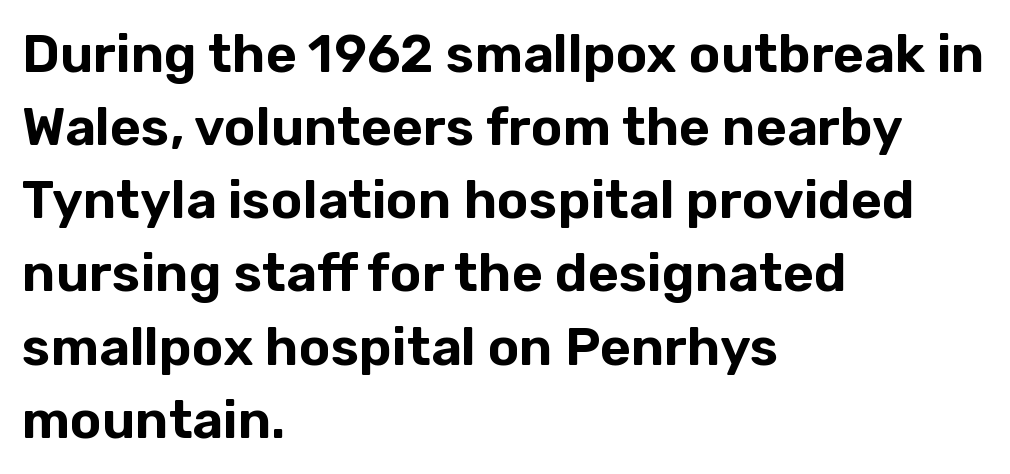
{"serif": "no", "italic": "no", "width": "normal", "stroke_contrast": "low", "x_height": "medium", "monospaced": "no", "underline": "no", "align": "left", "line_spacing": "normal", "line_spacing_ratio": 1.38, "letter_spacing": "normal", "letter_spacing_em": 0.0, "glyph_px": 53}
